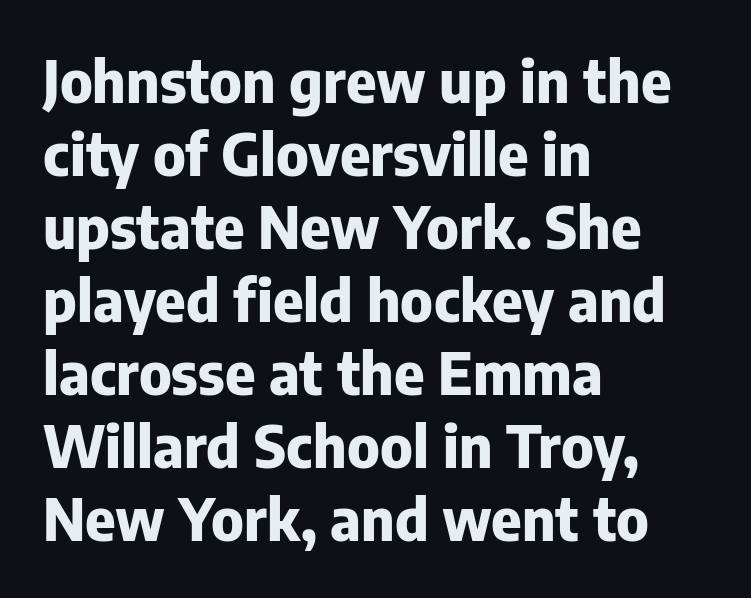
Q: Is the text bold? A: Yes.
Q: Is the text italic (slanted)? A: No, it is upright.
Q: Is the typeface a serif or a sans-serif typeface? A: Sans-serif.
Q: Is the text underlined? A: No.
Q: How is the paragraph aligned? A: Left-aligned.
Q: Is the spacing between letters normal or unusually wide? A: Normal.
Q: Is the spacing between lines tight, normal or loose? A: Normal.
Q: Width (condensed, normal, or wide)? A: Normal.
Q: Stroke contrast? A: Low.
Q: x-height? A: Medium.
Q: Monospaced? A: No.
